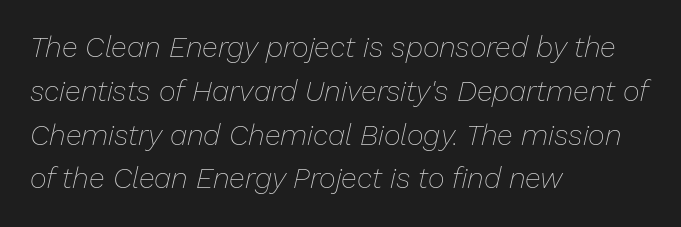
{"italic": "yes", "lean": "right", "slant_degrees": 13, "bold": "no", "weight": "thin", "width": "normal", "stroke_contrast": "low", "x_height": "medium", "monospaced": "no", "underline": "no", "align": "left", "line_spacing": "normal", "line_spacing_ratio": 1.51, "letter_spacing": "normal", "letter_spacing_em": 0.0, "glyph_px": 29}
